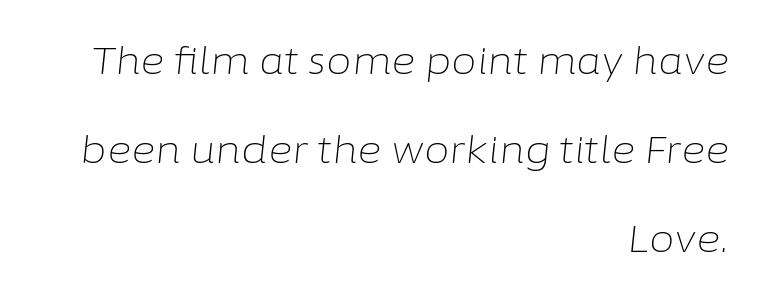
Q: Is the text bold? A: No.
Q: Is the text italic (slanted)? A: Yes, it leans right by about 6 degrees.
Q: Is the text underlined? A: No.
Q: How is the paragraph aligned? A: Right-aligned.
Q: Is the spacing between letters normal or unusually wide? A: Normal.
Q: Is the spacing between lines tight, normal or loose? A: Loose.
Q: Width (condensed, normal, or wide)? A: Normal.
Q: Stroke contrast? A: Low.
Q: x-height? A: Medium.
Q: Monospaced? A: No.
